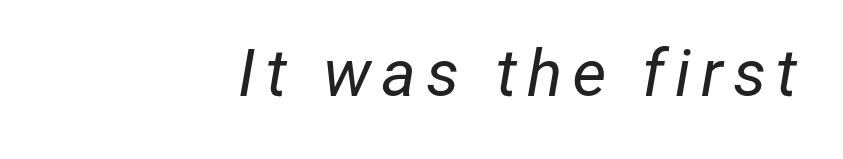
{"italic": "yes", "lean": "right", "slant_degrees": 12, "bold": "no", "weight": "regular", "width": "normal", "stroke_contrast": "low", "x_height": "medium", "monospaced": "no", "underline": "no", "align": "right", "glyph_px": 66}
